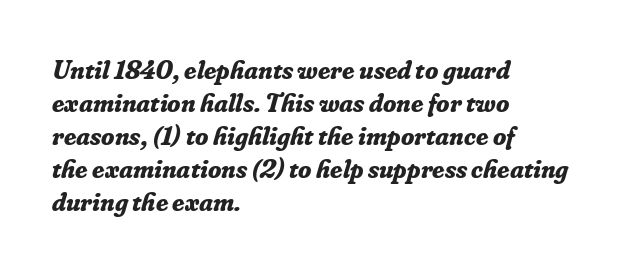
In terms of letterspacing, this is plain default setting. The passage is arranged the way most books set body copy — flush left. The lettering tilts uniformly, giving the passage an italic look. Caption: bold face, heavy strokes. Check under the words: just untouched page.
